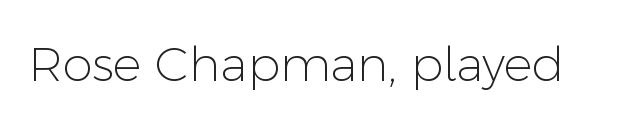
{"serif": "no", "italic": "no", "bold": "no", "weight": "light", "width": "normal", "stroke_contrast": "low", "x_height": "medium", "monospaced": "no", "underline": "no", "letter_spacing": "normal", "letter_spacing_em": 0.0, "glyph_px": 48}
